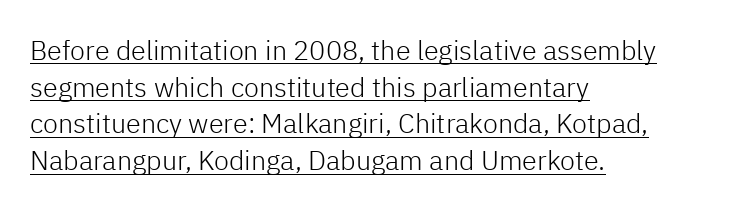
The letters stand straight up with perfectly vertical stems. Does a line run under the words? Yes, clearly. These lines are set flush left with a ragged right edge. Short note: letters normally spaced. Honestly, the row spacing looks completely unremarkable. Weight: not bold — regular or lighter.
